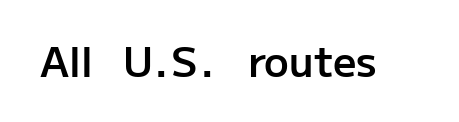
Nothing unusual about the tracking: characters are spaced as the font intends. Italic: no, the glyphs are upright roman. The specimen omits any rule beneath the text block's lines. On the weight axis this lands at semibold, roughly 600. Here the designer chose a conventional face with non-uniform glyph widths. The letters carry no serifs — their stems end cleanly without finishing strokes.
